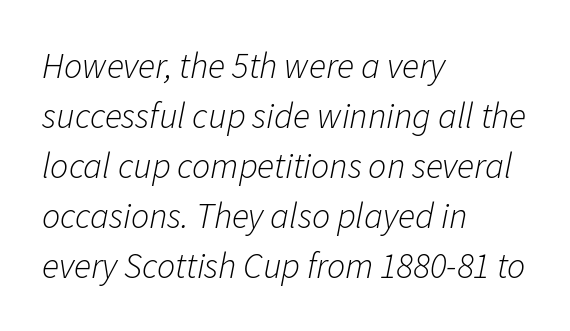
Heft: none added — not bold. Horizontally, the lines are justified to the leading edge only. The passage shown is typed in a proportional face where columns would drift. Notice how descenders clear the ascenders below comfortably — that's standard leading. Designer's note — italics engaged. Nobody touched the tracking dial on this one.
